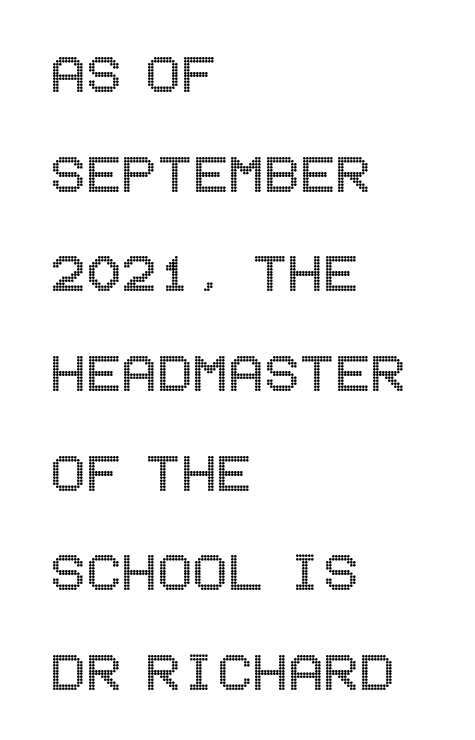
Caption: standard tracking, unaltered. Leading: standard. Short and long lines alike share a common starting point at left. Is there any slant? The stems are plumb. No word sits above an underline.
